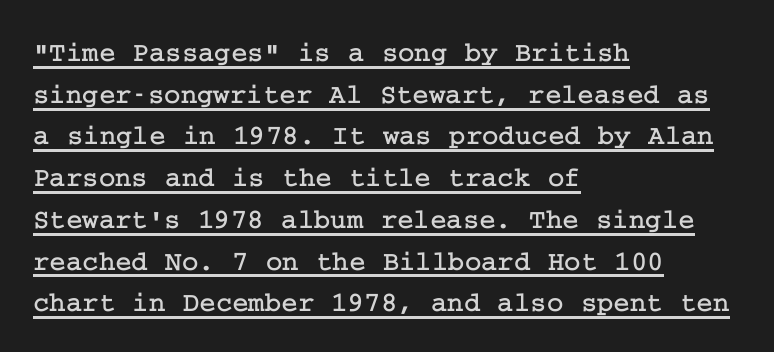
Q: Is the text italic (slanted)? A: No, it is upright.
Q: Is the typeface a serif or a sans-serif typeface? A: Serif.
Q: Is the text underlined? A: Yes.
Q: How is the paragraph aligned? A: Left-aligned.
Q: Is the spacing between letters normal or unusually wide? A: Normal.
Q: Is the spacing between lines tight, normal or loose? A: Normal.
Q: Width (condensed, normal, or wide)? A: Normal.
Q: Stroke contrast? A: Low.
Q: x-height? A: Medium.
